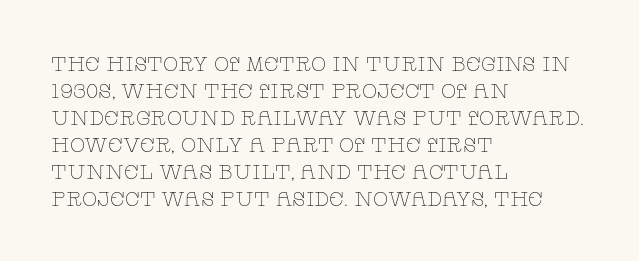
Q: Is the text bold? A: No.
Q: Is the text italic (slanted)? A: No, it is upright.
Q: Is the text underlined? A: No.
Q: How is the paragraph aligned? A: Left-aligned.
Q: Is the spacing between letters normal or unusually wide? A: Normal.
Q: Is the spacing between lines tight, normal or loose? A: Normal.
